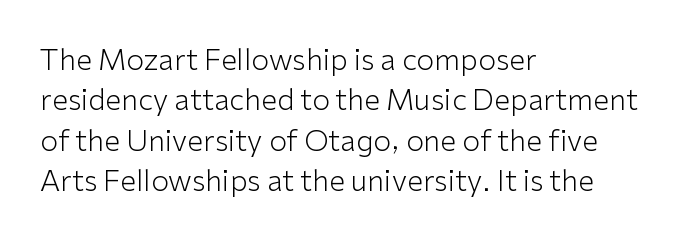
Q: Is the text bold? A: No.
Q: Is the text italic (slanted)? A: No, it is upright.
Q: Is the typeface a serif or a sans-serif typeface? A: Sans-serif.
Q: Is the text underlined? A: No.
Q: How is the paragraph aligned? A: Left-aligned.
Q: Is the spacing between letters normal or unusually wide? A: Normal.
Q: Is the spacing between lines tight, normal or loose? A: Normal.
Q: Width (condensed, normal, or wide)? A: Normal.
Q: Stroke contrast? A: Low.
Q: x-height? A: Medium.
Q: Monospaced? A: No.
